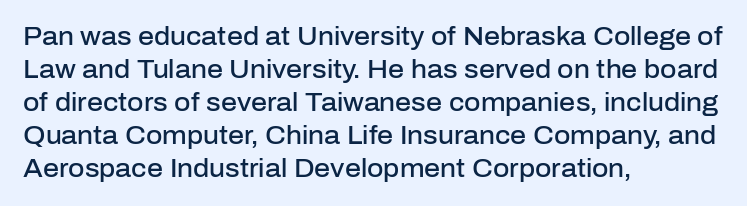
Is the letter spacing exaggerated? No — it looks like the ordinary default. The text block is weighted toward the left margin, trailing off unevenly rightward. Anything drawn beneath the words? Only blank space. The passage shown stacks its lines at a standard gap.
